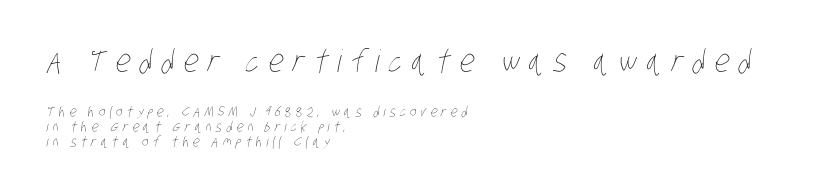
The image shows 31 px thin, condensed type; set left-aligned, tight line spacing (1.07x), unusually wide letter spacing (+0.3 em), not underlined; the first (top) block is 2.21x larger; low stroke contrast and a large x-height.
